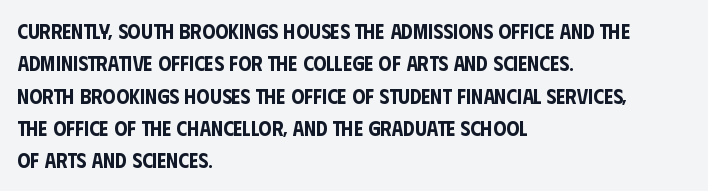
The image shows 21 px text type, upright; set left-aligned, normal line spacing (1.54x), normal letter spacing, not underlined.
